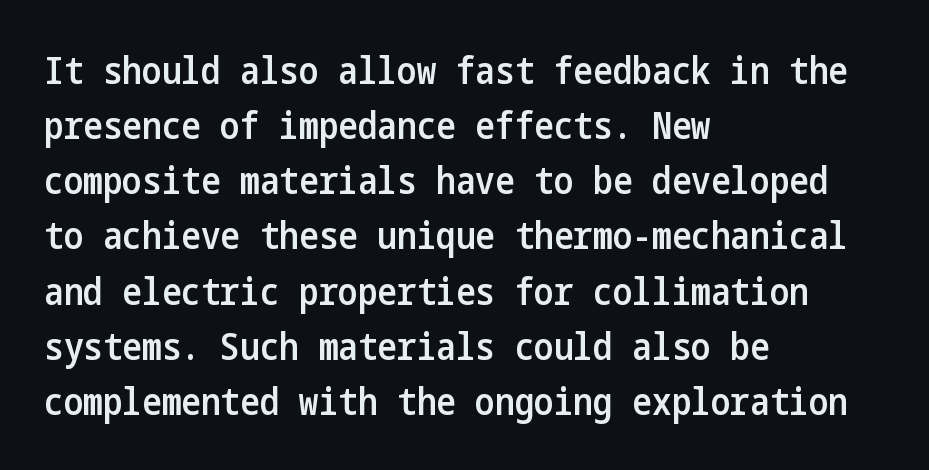
How are the letters spaced? Ordinarily, with no added tracking. The ragged edge is on the right, which tells us the setting is flush left. Is this a sans? Yes — the strokes have no serifs. In terms of weight, the rendering is demibold, just under bold.
